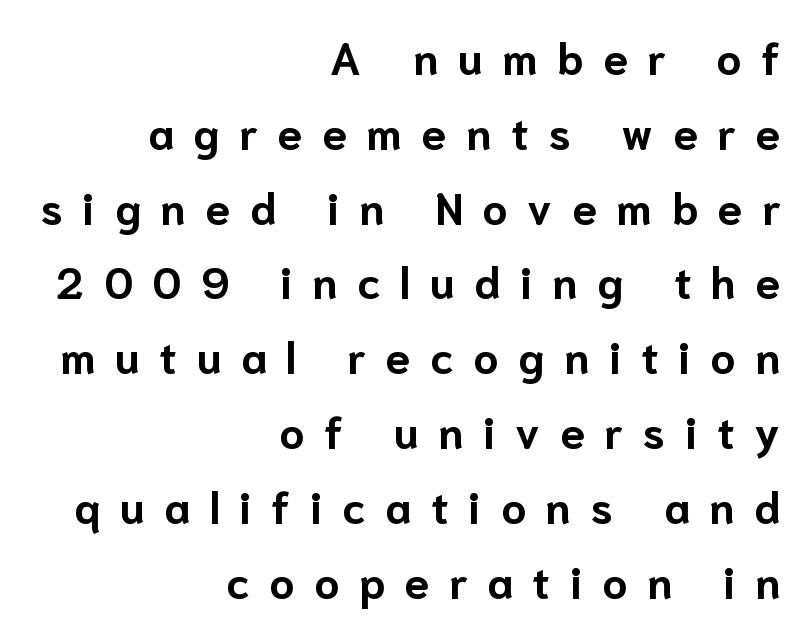
The image shows 44 px bold sans-serif type, upright; set right-aligned, normal line spacing (1.7x), unusually wide letter spacing (+0.45 em), not underlined; low stroke contrast and a medium x-height.
